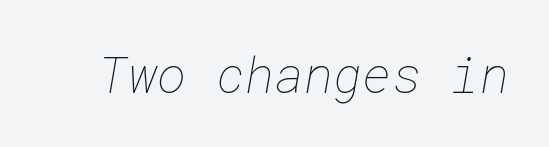
What stands out about the letter spacing? Nothing — it is the standard amount. Each row of text sits above clean, open space. Each stroke keeps to a modest, everyday thickness or less.
